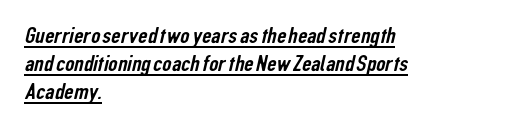
The image shows 23 px text type; set left-aligned, line spacing 1.21x, normal letter spacing, underlined.
